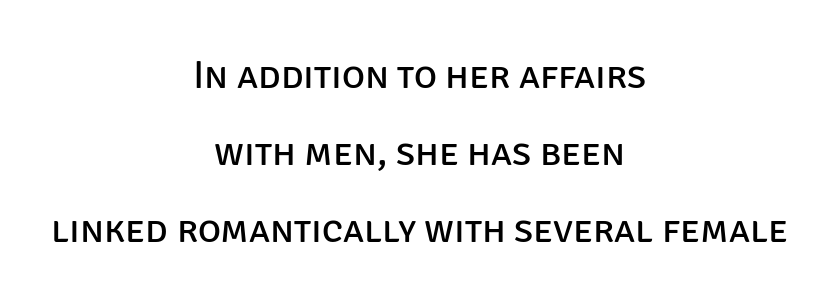
The image shows 39 px regular-weight sans-serif type, upright; set centered, loose line spacing (1.98x), normal letter spacing, not underlined; low stroke contrast and a large x-height.
